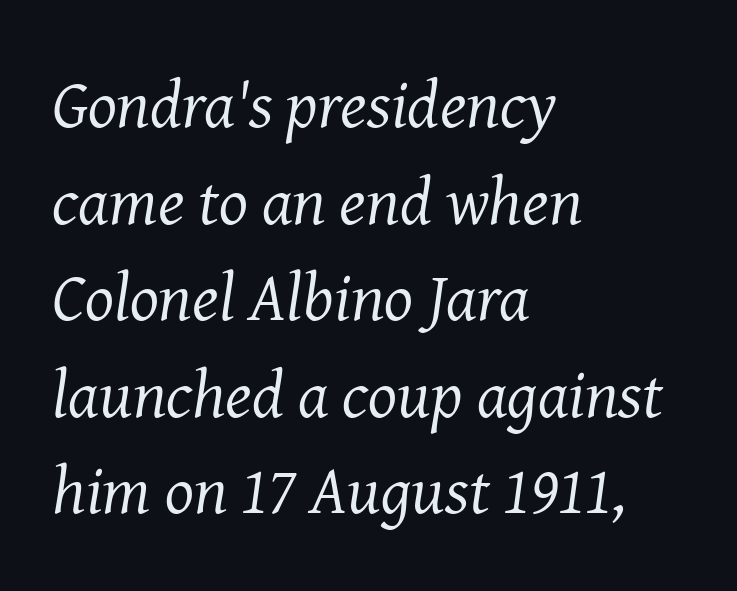
{"serif": "yes", "italic": "yes", "lean": "right", "slant_degrees": 8, "bold": "no", "weight": "regular", "width": "normal", "stroke_contrast": "medium", "x_height": "medium", "monospaced": "no", "underline": "no", "align": "left", "line_spacing": "normal", "line_spacing_ratio": 1.42, "letter_spacing": "normal", "letter_spacing_em": 0.0, "glyph_px": 68}
